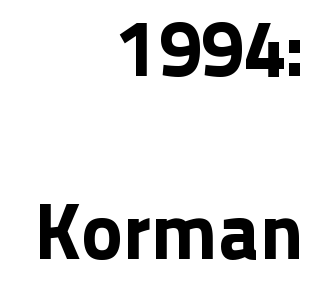
Q: Is the text italic (slanted)? A: No, it is upright.
Q: Is the typeface a serif or a sans-serif typeface? A: Sans-serif.
Q: Is the text underlined? A: No.
Q: How is the paragraph aligned? A: Right-aligned.
Q: Is the spacing between letters normal or unusually wide? A: Normal.
Q: Is the spacing between lines tight, normal or loose? A: Loose.
Q: Width (condensed, normal, or wide)? A: Normal.
Q: Stroke contrast? A: Low.
Q: x-height? A: Medium.
Q: Monospaced? A: No.
